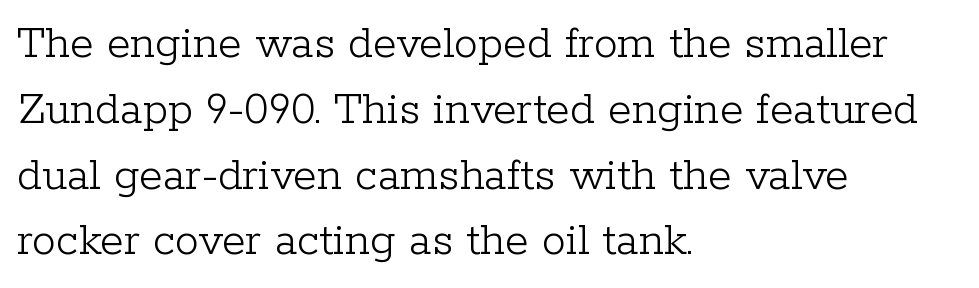
The image shows 48 px light serif type, upright; set left-aligned, normal line spacing (1.37x), normal letter spacing, not underlined; low stroke contrast and a medium x-height.
